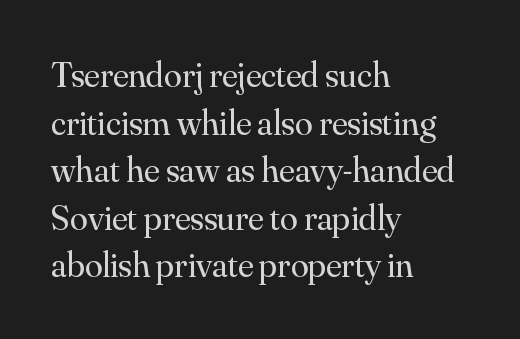
{"serif": "yes", "italic": "no", "bold": "no", "weight": "regular", "width": "normal", "stroke_contrast": "medium", "x_height": "small", "monospaced": "no", "underline": "no", "align": "left", "line_spacing": "normal", "line_spacing_ratio": 1.32, "letter_spacing": "normal", "letter_spacing_em": 0.0, "glyph_px": 36}
